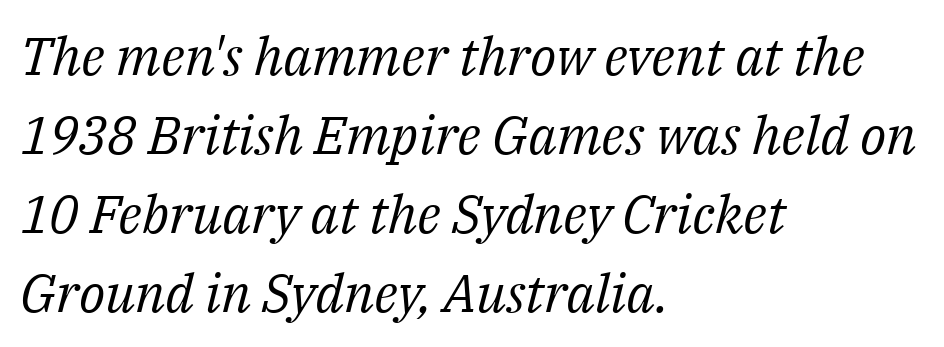
The image shows 53 px regular-weight serif type, italic (leaning right); set left-aligned, normal line spacing (1.49x), normal letter spacing, not underlined; medium stroke contrast and a medium x-height.
